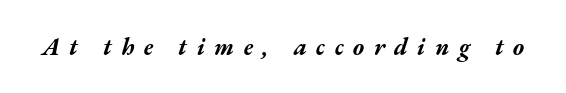
{"italic": "yes", "lean": "right", "slant_degrees": 17, "bold": "yes", "underline": "no", "letter_spacing": "wide", "letter_spacing_em": 0.4, "glyph_px": 24}
